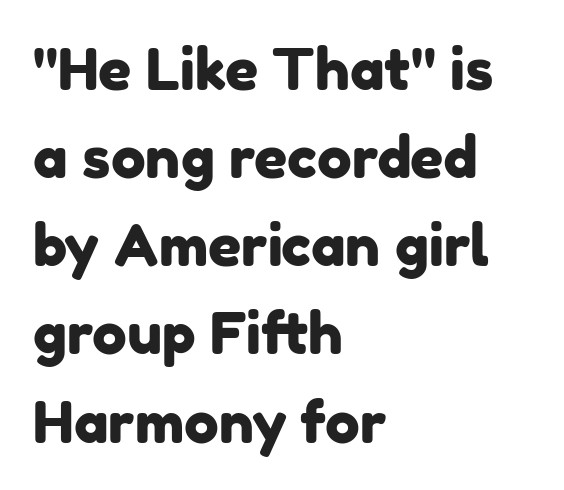
Q: Is the typeface a serif or a sans-serif typeface? A: Sans-serif.
Q: Is the text underlined? A: No.
Q: How is the paragraph aligned? A: Left-aligned.
Q: Is the spacing between letters normal or unusually wide? A: Normal.
Q: Is the spacing between lines tight, normal or loose? A: Normal.
Q: Width (condensed, normal, or wide)? A: Normal.
Q: Stroke contrast? A: Low.
Q: x-height? A: Medium.
Q: Monospaced? A: No.
